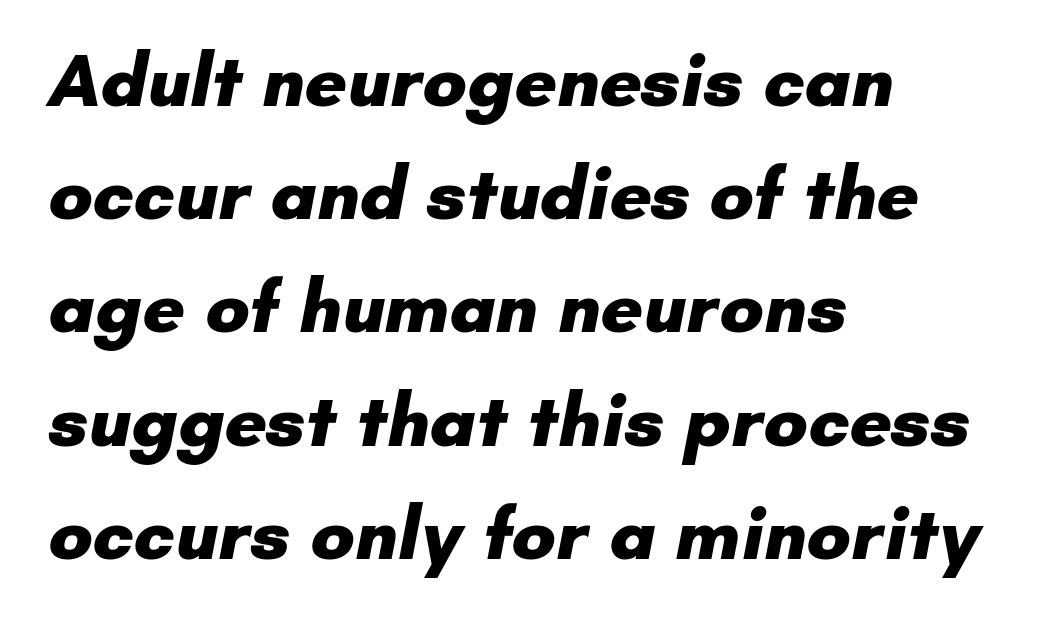
Q: Is the text bold? A: Yes.
Q: Is the typeface a serif or a sans-serif typeface? A: Sans-serif.
Q: Is the text underlined? A: No.
Q: How is the paragraph aligned? A: Left-aligned.
Q: Is the spacing between letters normal or unusually wide? A: Normal.
Q: Is the spacing between lines tight, normal or loose? A: Normal.
Q: Width (condensed, normal, or wide)? A: Normal.
Q: Stroke contrast? A: Low.
Q: x-height? A: Small.
Q: Monospaced? A: No.
